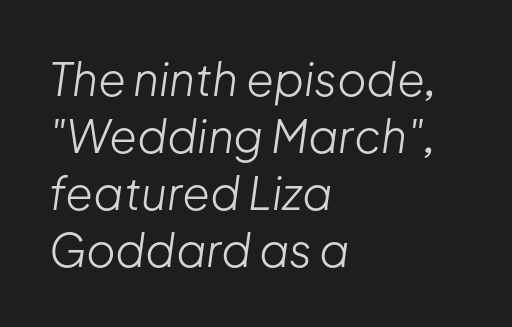
Q: Is the text bold? A: No.
Q: Is the text italic (slanted)? A: Yes, it leans right by about 8 degrees.
Q: Is the text underlined? A: No.
Q: How is the paragraph aligned? A: Left-aligned.
Q: Is the spacing between letters normal or unusually wide? A: Normal.
Q: Is the spacing between lines tight, normal or loose? A: Normal.
Q: Width (condensed, normal, or wide)? A: Normal.
Q: Stroke contrast? A: Low.
Q: x-height? A: Medium.
Q: Monospaced? A: No.
